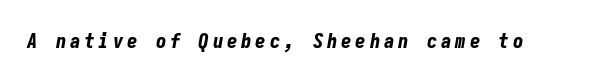
The image shows 21 px bold type, italic (leaning right); set not underlined.
